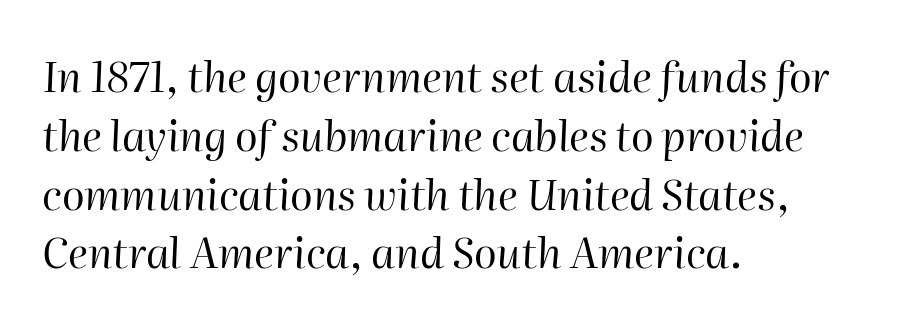
The image shows 42 px regular-weight type, italic (leaning right); set left-aligned, normal line spacing (1.4x), normal letter spacing, not underlined; high stroke contrast and a medium x-height.
